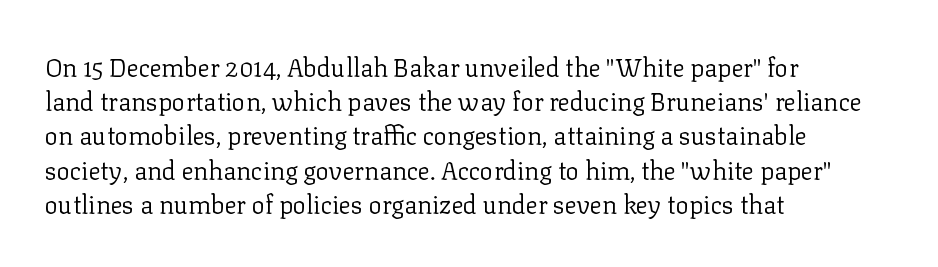
The image shows 25 px text type, upright; set left-aligned, normal line spacing (1.37x), normal letter spacing, not underlined.
